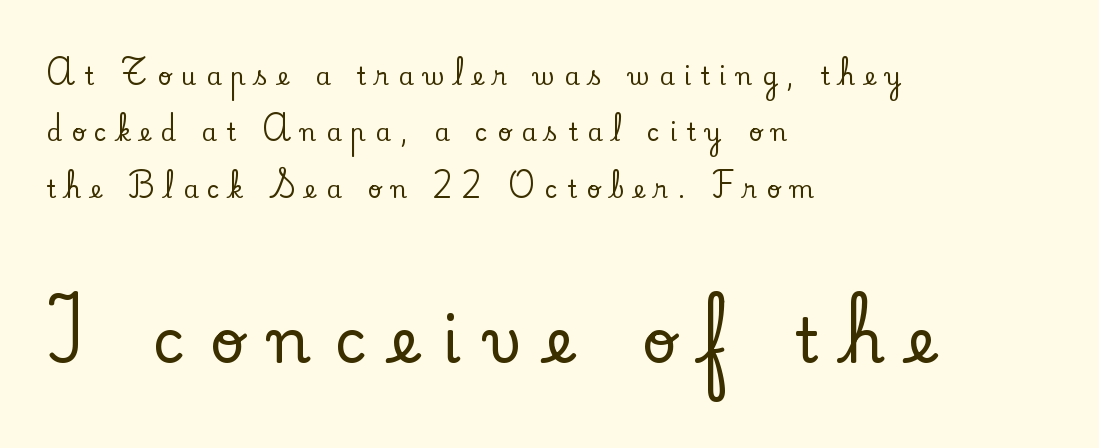
Q: Is the text italic (slanted)? A: No, it is upright.
Q: Is the typeface a serif or a sans-serif typeface? A: Serif.
Q: Is the text underlined? A: No.
Q: How is the paragraph aligned? A: Left-aligned.
Q: Is the spacing between letters normal or unusually wide? A: Unusually wide.
Q: Is the spacing between lines tight, normal or loose? A: Loose.
Q: Which block of text is set in a larger size, the first (top) or the second (bottom)? A: The second (bottom) one.
Q: Width (condensed, normal, or wide)? A: Normal.
Q: Stroke contrast? A: Low.
Q: x-height? A: Small.
Q: Monospaced? A: No.
